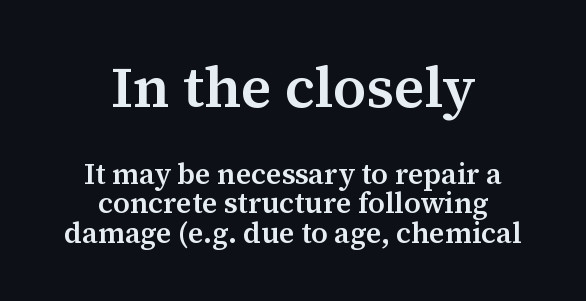
{"serif": "yes", "italic": "no", "bold": "semi", "weight": "semibold", "width": "normal", "stroke_contrast": "medium", "x_height": "medium", "monospaced": "no", "underline": "no", "align": "center", "line_spacing": "tight", "line_spacing_ratio": 1.02, "letter_spacing": "normal", "letter_spacing_em": 0.0, "larger_block": "first", "size_ratio": 2.0, "glyph_px": 58}
